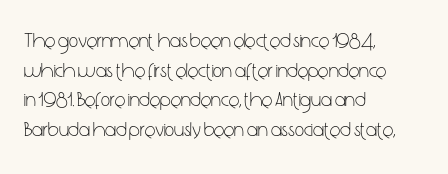
{"italic": "no", "bold": "no", "underline": "no", "align": "left", "line_spacing": "normal", "line_spacing_ratio": 1.48, "letter_spacing": "normal", "letter_spacing_em": 0.0, "glyph_px": 20}
